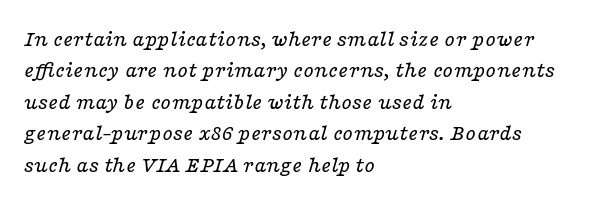
Compared with typical body copy, the letter spacing here is the same. Check under the words: just untouched page. Reading down the column, the eye jumps a familiar distance to each next line. Caption: face not bold, strokes unweighted. Leftover space on each line is placed entirely after the last word. Yep, that's italic — everything's leaning.
